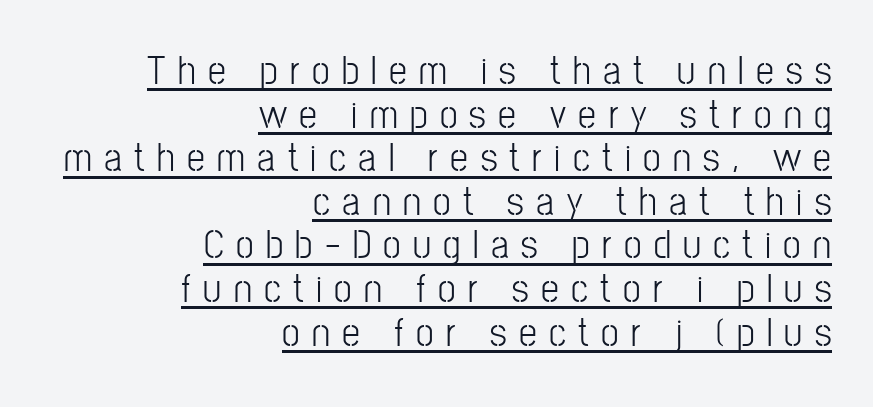
Q: Is the text bold? A: No.
Q: Is the text italic (slanted)? A: No, it is upright.
Q: Is the typeface a serif or a sans-serif typeface? A: Sans-serif.
Q: Is the text underlined? A: Yes.
Q: How is the paragraph aligned? A: Right-aligned.
Q: Is the spacing between letters normal or unusually wide? A: Unusually wide.
Q: Is the spacing between lines tight, normal or loose? A: Tight.
Q: Width (condensed, normal, or wide)? A: Condensed.
Q: Stroke contrast? A: Low.
Q: x-height? A: Medium.
Q: Monospaced? A: No.
